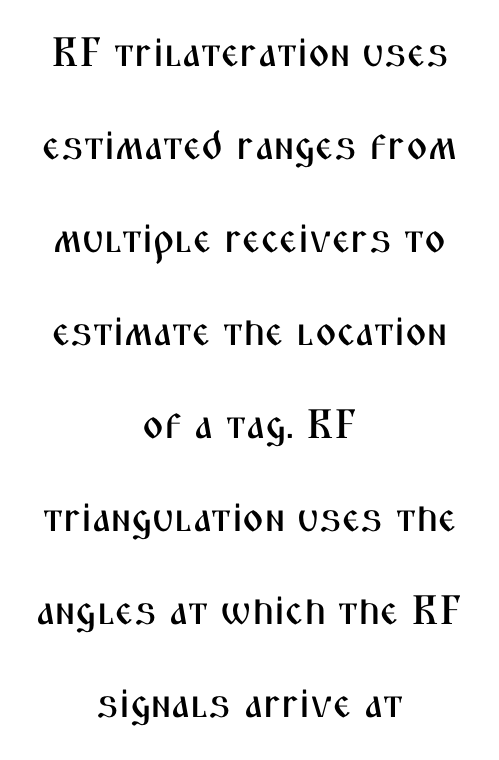
What's the leading like? Stretched, with rows far apart. The letterforms sit shoulder to shoulder at normal distance. The rendering uses natural spacing where letterforms have individual widths. Unmarked baselines from the first word to the last.
